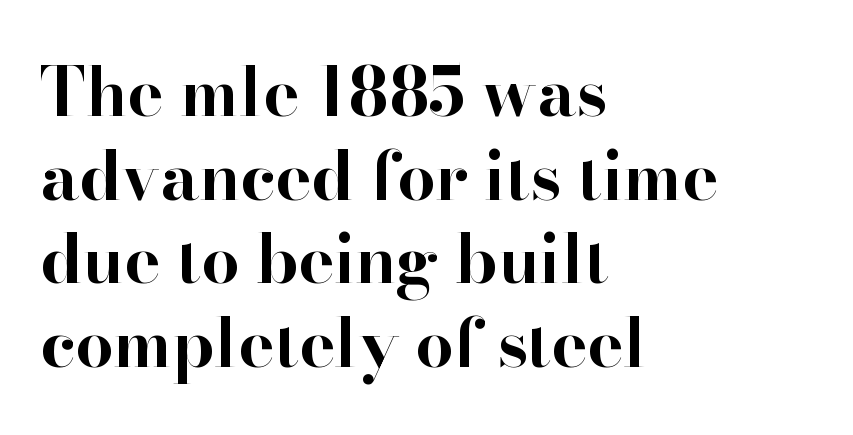
Notice how the passage keeps a crisp vertical edge on the left only. Compared with an ordinary text face, these strokes are far heavier — a full bold. Nothing unusual about the tracking: characters are spaced as the font intends. Check where the strokes stop: tiny serifs finish them off. A clean baseline with only descenders dipping below it.
